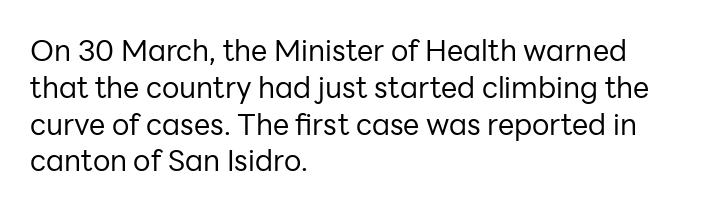
The image shows 29 px regular-weight sans-serif type, upright; set left-aligned, normal line spacing (1.27x), normal letter spacing, not underlined; low stroke contrast and a medium x-height.
